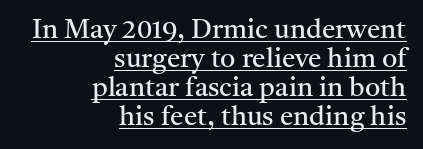
The image shows 27 px text type, upright; set right-aligned, tight line spacing (1.07x), normal letter spacing, underlined.
